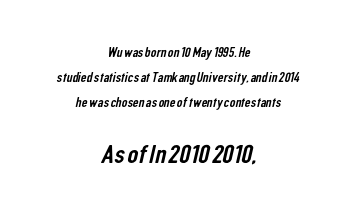
The image shows 27 px text type; set centered, line spacing 1.78x, normal letter spacing, not underlined; the second (bottom) block is 1.93x larger.
